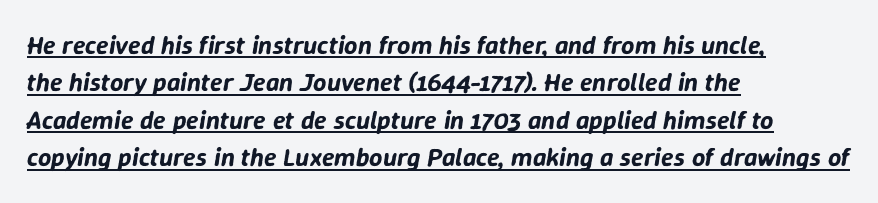
Q: Is the text italic (slanted)? A: Yes, it leans right by about 9 degrees.
Q: Is the text underlined? A: Yes.
Q: How is the paragraph aligned? A: Left-aligned.
Q: Is the spacing between letters normal or unusually wide? A: Normal.
Q: Is the spacing between lines tight, normal or loose? A: Normal.
